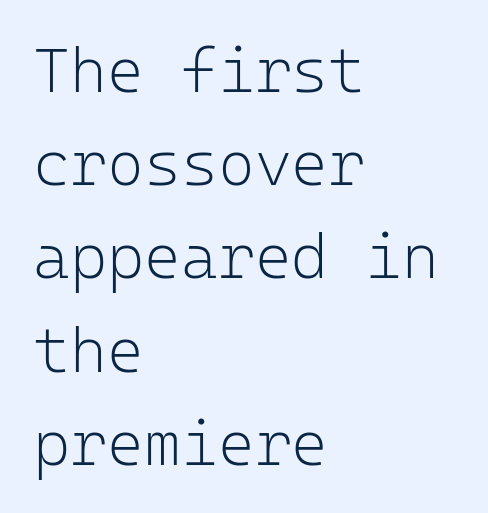
The designer went with a sans here, leaving each stem footless. Here the designer chose a console-style face with uniform glyph widths. Italic: no, the glyphs are upright roman. Vertical spacing — default. A student would call this left alignment; a typographer would say flush left, rag right.
